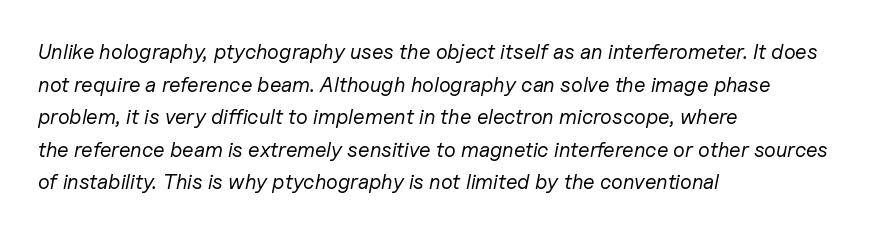
{"italic": "yes", "lean": "right", "slant_degrees": 11, "bold": "no", "underline": "no", "align": "left", "line_spacing": "normal", "line_spacing_ratio": 1.55, "letter_spacing": "normal", "letter_spacing_em": 0.0, "glyph_px": 21}
